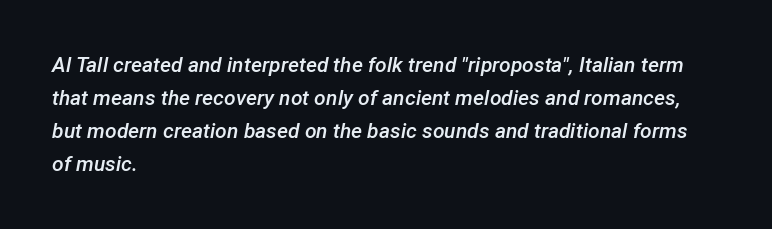
Q: Is the text bold? A: Semi-bold.
Q: Is the text italic (slanted)? A: Yes, it leans right by about 12 degrees.
Q: Is the text underlined? A: No.
Q: How is the paragraph aligned? A: Left-aligned.
Q: Is the spacing between letters normal or unusually wide? A: Normal.
Q: Is the spacing between lines tight, normal or loose? A: Normal.
